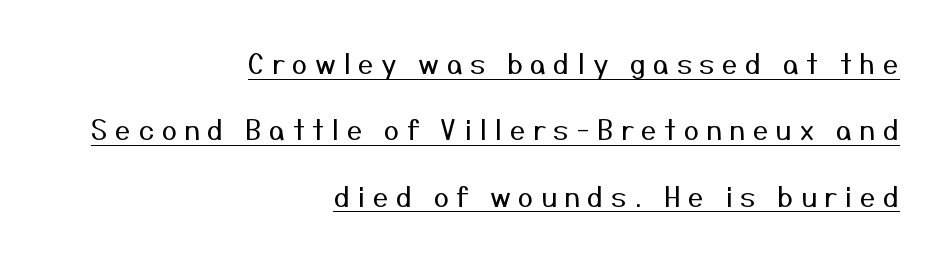
{"serif": "no", "italic": "no", "bold": "no", "weight": "regular", "width": "normal", "stroke_contrast": "medium", "x_height": "medium", "monospaced": "no", "underline": "yes", "align": "right", "line_spacing": "loose", "line_spacing_ratio": 2.37, "letter_spacing": "wide", "letter_spacing_em": 0.26, "glyph_px": 28}
